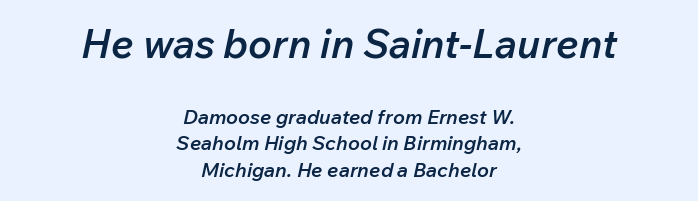
{"italic": "yes", "lean": "right", "slant_degrees": 12, "bold": "semi", "weight": "semibold", "width": "normal", "stroke_contrast": "low", "x_height": "medium", "monospaced": "no", "underline": "no", "align": "center", "line_spacing": "normal", "line_spacing_ratio": 1.34, "letter_spacing": "normal", "letter_spacing_em": 0.0, "larger_block": "first", "size_ratio": 2.0, "glyph_px": 40}
